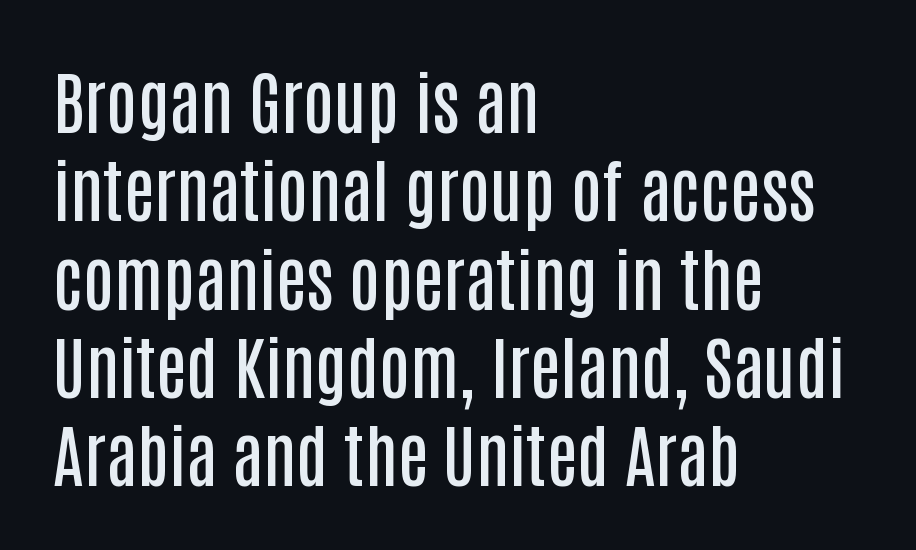
Q: Is the text bold? A: Semi-bold.
Q: Is the text italic (slanted)? A: No, it is upright.
Q: Is the typeface a serif or a sans-serif typeface? A: Sans-serif.
Q: Is the text underlined? A: No.
Q: How is the paragraph aligned? A: Left-aligned.
Q: Is the spacing between letters normal or unusually wide? A: Normal.
Q: Is the spacing between lines tight, normal or loose? A: Normal.
Q: Width (condensed, normal, or wide)? A: Condensed.
Q: Stroke contrast? A: Low.
Q: x-height? A: Large.
Q: Monospaced? A: No.
